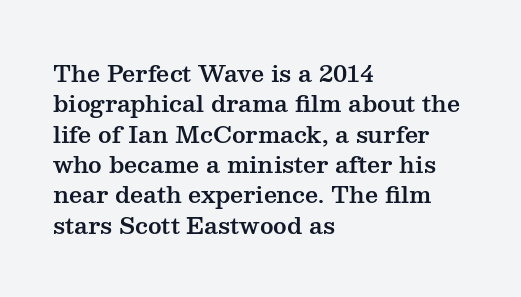
The image shows 23 px text type, upright; set left-aligned, normal line spacing (1.32x), normal letter spacing, not underlined.
